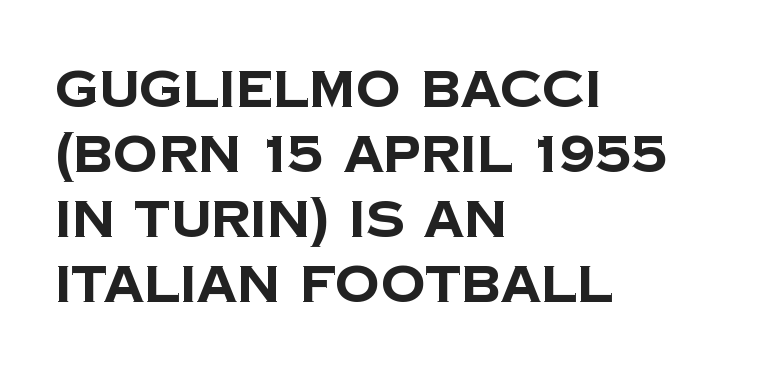
Q: Is the text bold? A: Yes.
Q: Is the typeface a serif or a sans-serif typeface? A: Sans-serif.
Q: Is the text underlined? A: No.
Q: How is the paragraph aligned? A: Left-aligned.
Q: Is the spacing between letters normal or unusually wide? A: Normal.
Q: Is the spacing between lines tight, normal or loose? A: Normal.
Q: Width (condensed, normal, or wide)? A: Normal.
Q: Stroke contrast? A: Low.
Q: x-height? A: Large.
Q: Monospaced? A: No.
